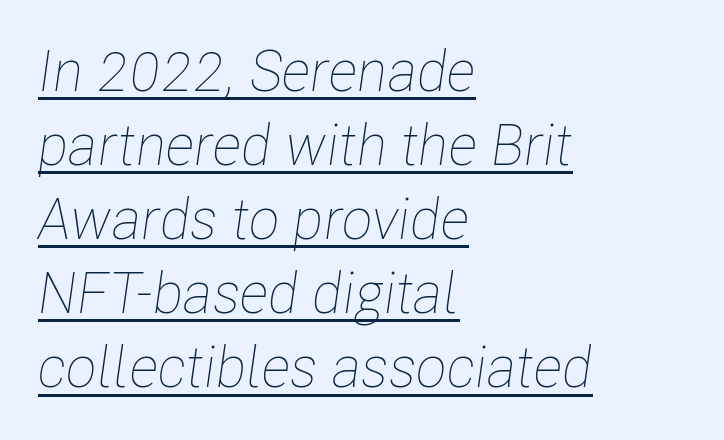
The image shows 57 px thin, condensed type, italic (leaning right); set left-aligned, normal line spacing (1.3x), normal letter spacing, underlined; low stroke contrast and a medium x-height.
